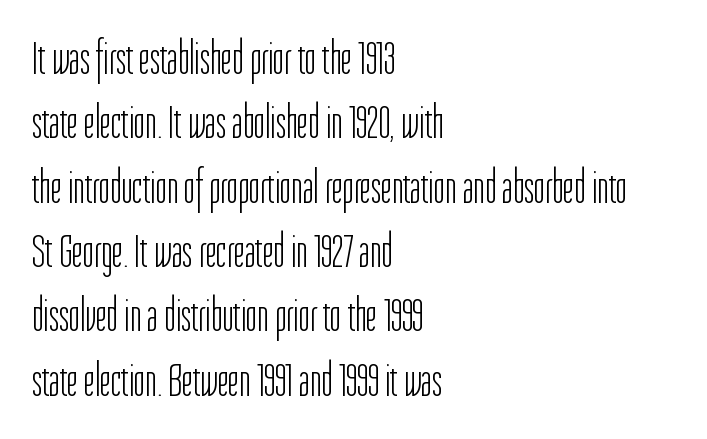
The image shows 48 px light, condensed sans-serif type, upright; set left-aligned, normal line spacing (1.34x), normal letter spacing, not underlined; low stroke contrast and a medium x-height.
